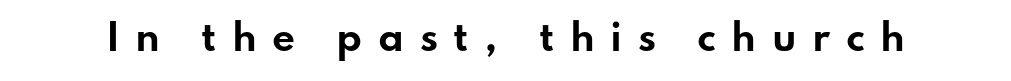
Q: Is the text bold? A: Yes.
Q: Is the text italic (slanted)? A: No, it is upright.
Q: Is the typeface a serif or a sans-serif typeface? A: Sans-serif.
Q: Is the text underlined? A: No.
Q: Is the spacing between letters normal or unusually wide? A: Unusually wide.
Q: Width (condensed, normal, or wide)? A: Wide.
Q: Stroke contrast? A: Low.
Q: x-height? A: Small.
Q: Monospaced? A: No.
